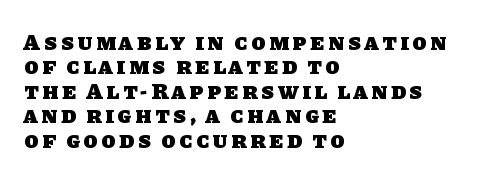
Q: Is the text bold? A: Yes.
Q: Is the text underlined? A: No.
Q: How is the paragraph aligned? A: Left-aligned.
Q: Is the spacing between lines tight, normal or loose? A: Tight.
